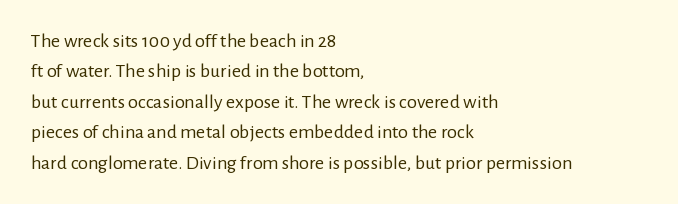
{"italic": "no", "bold": "no", "underline": "no", "align": "left", "line_spacing": "normal", "line_spacing_ratio": 1.52, "letter_spacing": "normal", "letter_spacing_em": 0.0, "glyph_px": 20}
